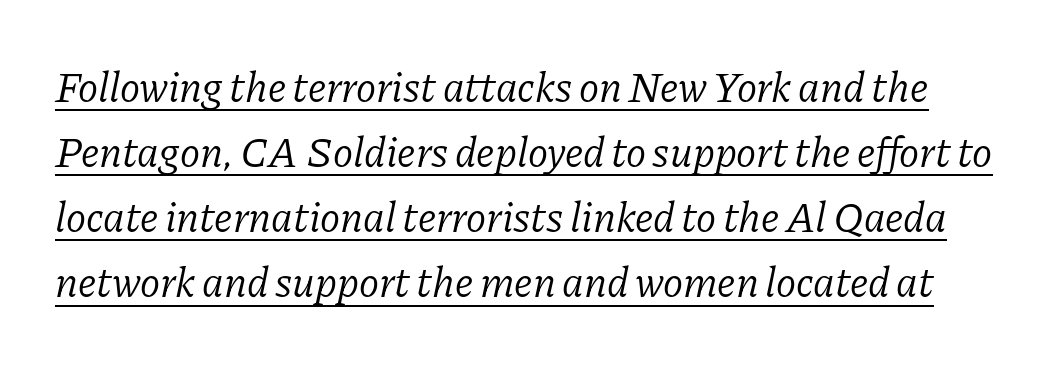
How would I describe the line gaps? Plain and ordinary. This is underlined copy, the kind a proofreader might mark for attention. Stroke thickness stays within the range of a standard reading face or lighter. Looks like regular typesetting: each glyph gets only the width it needs. Students, note that the glyphs here touch the page at normal intervals. Does the lettering tilt? It does — this is italic.
